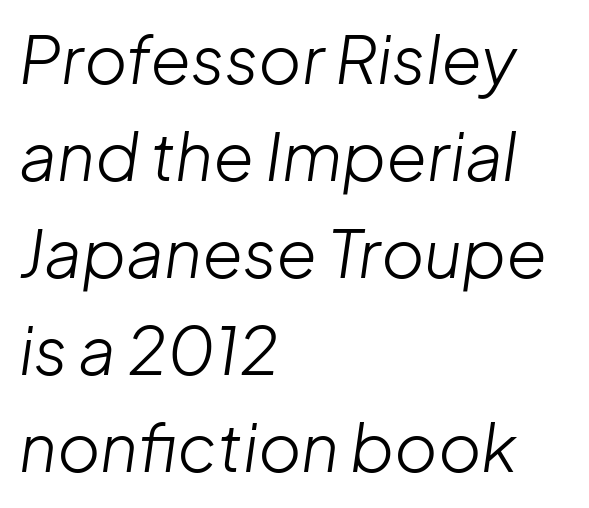
{"italic": "yes", "lean": "right", "slant_degrees": 8, "bold": "no", "weight": "light", "width": "normal", "stroke_contrast": "low", "x_height": "medium", "monospaced": "no", "underline": "no", "align": "left", "line_spacing": "normal", "line_spacing_ratio": 1.47, "letter_spacing": "normal", "letter_spacing_em": 0.0, "glyph_px": 66}
